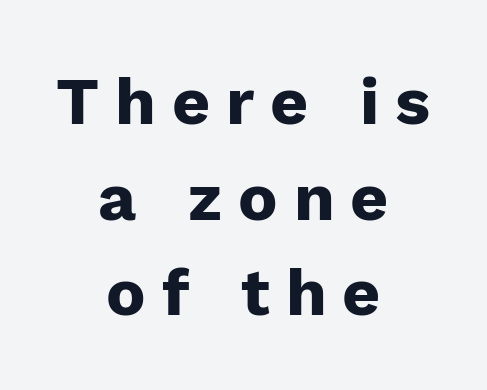
Q: Is the text bold? A: Yes.
Q: Is the text italic (slanted)? A: No, it is upright.
Q: Is the typeface a serif or a sans-serif typeface? A: Sans-serif.
Q: Is the text underlined? A: No.
Q: How is the paragraph aligned? A: Centered.
Q: Is the spacing between letters normal or unusually wide? A: Unusually wide.
Q: Is the spacing between lines tight, normal or loose? A: Normal.
Q: Width (condensed, normal, or wide)? A: Normal.
Q: Stroke contrast? A: Low.
Q: x-height? A: Medium.
Q: Monospaced? A: No.
